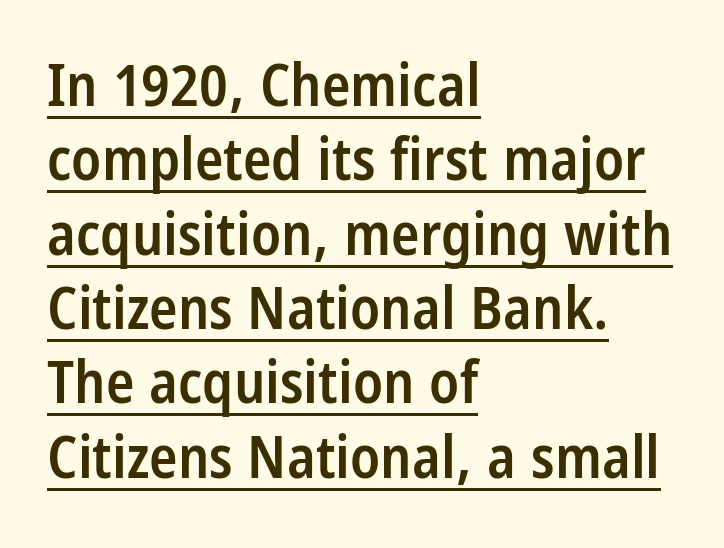
Q: Is the text bold? A: Semi-bold.
Q: Is the text italic (slanted)? A: No, it is upright.
Q: Is the typeface a serif or a sans-serif typeface? A: Sans-serif.
Q: Is the text underlined? A: Yes.
Q: How is the paragraph aligned? A: Left-aligned.
Q: Is the spacing between letters normal or unusually wide? A: Normal.
Q: Is the spacing between lines tight, normal or loose? A: Normal.
Q: Width (condensed, normal, or wide)? A: Condensed.
Q: Stroke contrast? A: Low.
Q: x-height? A: Large.
Q: Monospaced? A: No.
